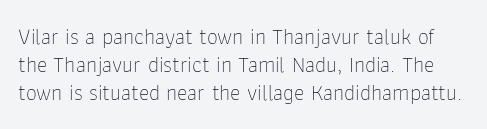
The passage shown is not bold in any degree. Italic? Not at all — the glyphs are vertical. A typesetter would call this leading conventional body-copy spacing. A clean baseline with only descenders dipping below it. Nobody touched the tracking dial on this one.
